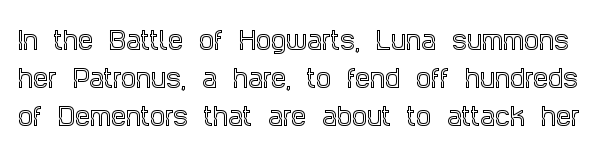
The image shows 24 px text type, upright; set normal line spacing (1.59x), normal letter spacing, not underlined.
